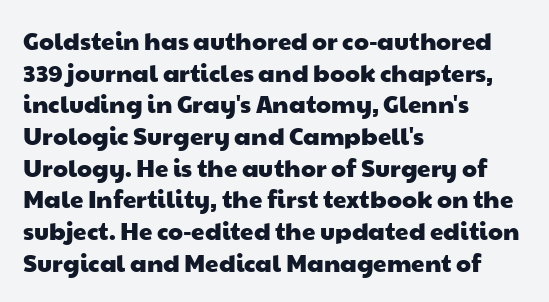
Q: Is the text underlined? A: No.
Q: How is the paragraph aligned? A: Left-aligned.
Q: Is the spacing between letters normal or unusually wide? A: Normal.
Q: Is the spacing between lines tight, normal or loose? A: Normal.
